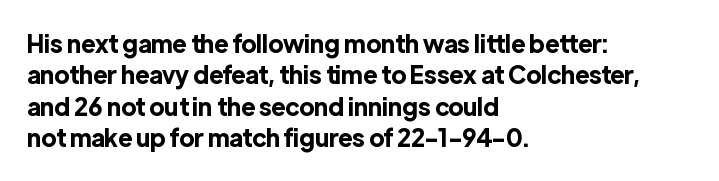
{"italic": "no", "bold": "yes", "underline": "no", "align": "left", "line_spacing": "normal", "line_spacing_ratio": 1.31, "letter_spacing": "normal", "letter_spacing_em": 0.0, "glyph_px": 24}
